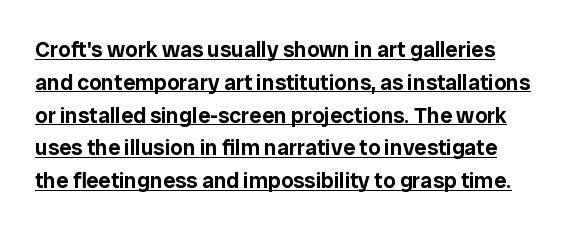
Each word holds together tightly as a unit, with standard inter-letter gaps. Somebody hit Ctrl+U on this one — the words are underlined. Is there any slant? The stems are plumb. Reading down the column, the eye jumps a familiar distance to each next line. Leftover space on each line is placed entirely after the last word.
